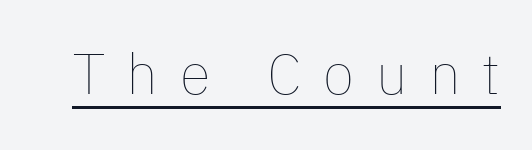
Q: Is the text bold? A: No.
Q: Is the text italic (slanted)? A: No, it is upright.
Q: Is the text underlined? A: Yes.
Q: Is the spacing between letters normal or unusually wide? A: Unusually wide.
Q: Width (condensed, normal, or wide)? A: Normal.
Q: Stroke contrast? A: Low.
Q: x-height? A: Medium.
Q: Monospaced? A: No.
